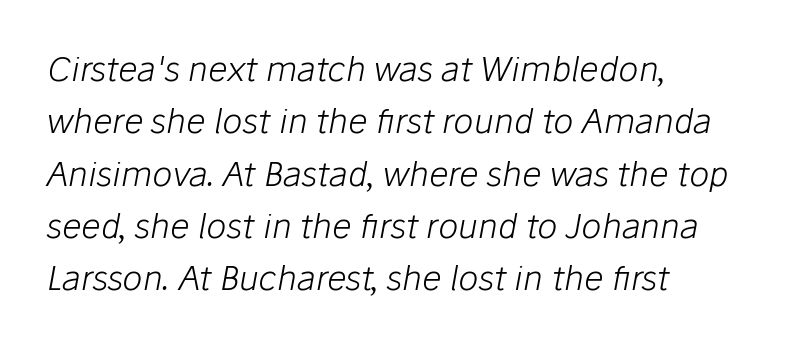
The image shows 34 px light type, italic (leaning right); set left-aligned, normal line spacing (1.54x), normal letter spacing, not underlined; low stroke contrast and a medium x-height.
